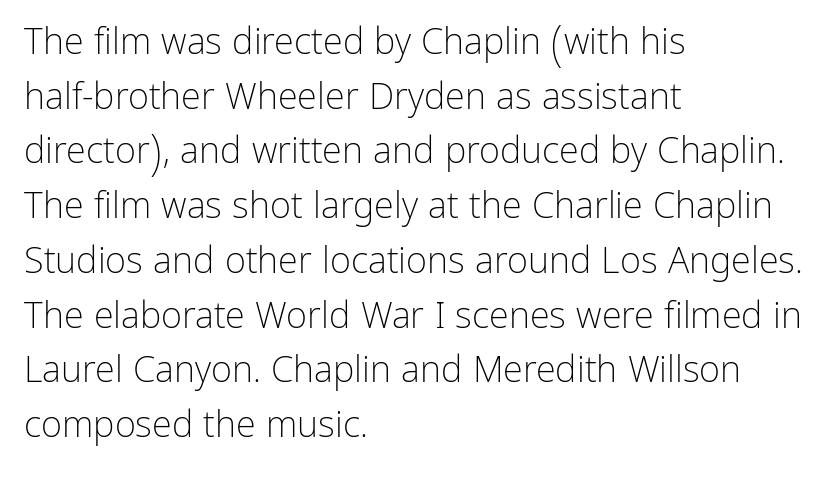
{"serif": "no", "italic": "no", "bold": "no", "weight": "light", "width": "normal", "stroke_contrast": "low", "x_height": "medium", "monospaced": "no", "underline": "no", "align": "left", "line_spacing": "normal", "line_spacing_ratio": 1.52, "letter_spacing": "normal", "letter_spacing_em": 0.0, "glyph_px": 36}
